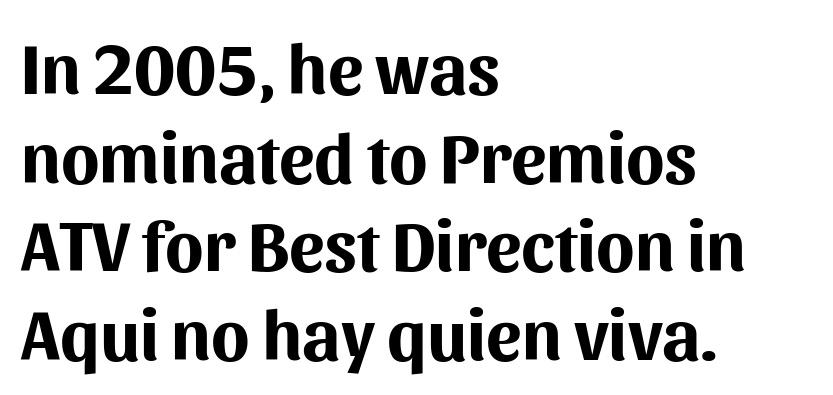
Q: Is the text bold? A: Yes.
Q: Is the text italic (slanted)? A: No, it is upright.
Q: Is the typeface a serif or a sans-serif typeface? A: Sans-serif.
Q: Is the text underlined? A: No.
Q: How is the paragraph aligned? A: Left-aligned.
Q: Is the spacing between letters normal or unusually wide? A: Normal.
Q: Is the spacing between lines tight, normal or loose? A: Normal.
Q: Width (condensed, normal, or wide)? A: Normal.
Q: Stroke contrast? A: Medium.
Q: x-height? A: Medium.
Q: Monospaced? A: No.
